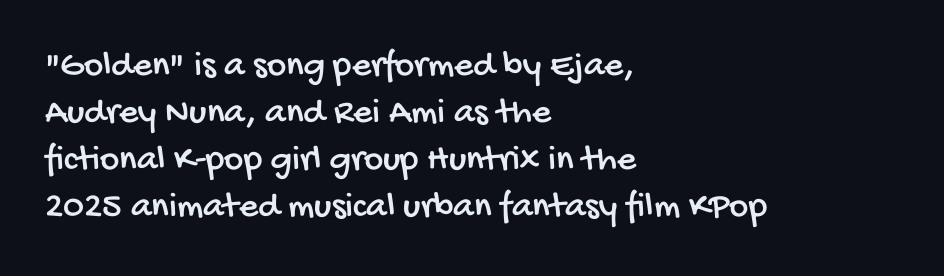
Horizontal alignment here is leftward, the default for most running prose. What stands out about the letter spacing? Nothing — it is the standard amount. Grotesque or geometric, the face here clearly has no serifs. Unmarked baselines from the first word to the last. You could not count columns in this text — the font is proportionally spaced.
